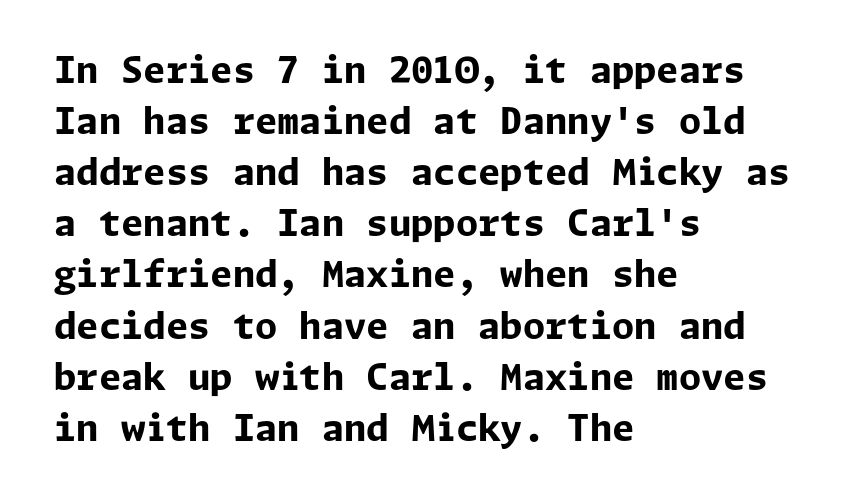
The letters sit at their default tracking, neither squeezed nor spread. This sample keeps an unexceptional amount of space between lines. Grotesque or geometric, the face here clearly has no serifs. Quick note: underline off.
